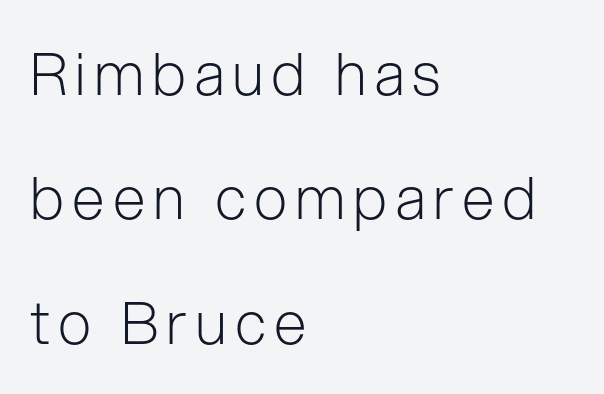
Q: Is the text bold? A: No.
Q: Is the text italic (slanted)? A: No, it is upright.
Q: Is the typeface a serif or a sans-serif typeface? A: Sans-serif.
Q: Is the text underlined? A: No.
Q: How is the paragraph aligned? A: Left-aligned.
Q: Is the spacing between lines tight, normal or loose? A: Loose.
Q: Width (condensed, normal, or wide)? A: Normal.
Q: Stroke contrast? A: Low.
Q: x-height? A: Medium.
Q: Monospaced? A: No.
